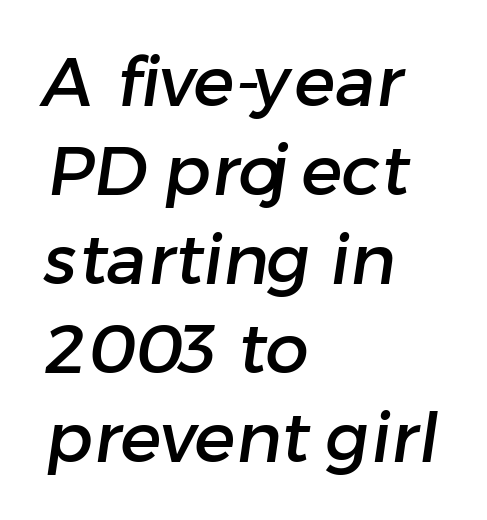
The image shows 69 px sans-serif type; set left-aligned, normal line spacing (1.29x), normal letter spacing, not underlined; low stroke contrast and a medium x-height.
